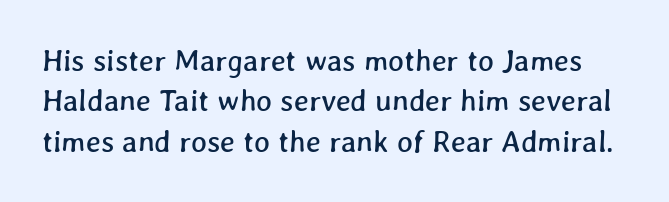
{"width": "normal", "stroke_contrast": "low", "x_height": "medium", "monospaced": "no", "underline": "no", "line_spacing": "normal", "line_spacing_ratio": 1.35, "letter_spacing": "normal", "letter_spacing_em": 0.0, "glyph_px": 30}
